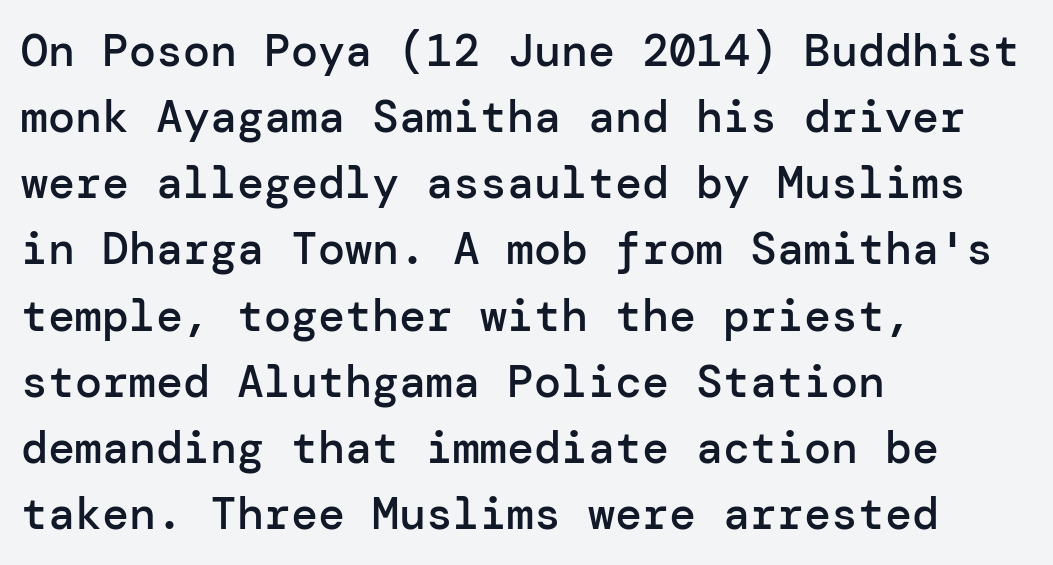
The space directly below the letters is spotless. The type family on display is of the sans-serif kind. The rag falls on the right side of this text block. Compared with an ordinary text face, these strokes are moderately heavier — a semibold. Letter spacing: default. The passage shown stacks its lines at a standard gap.
